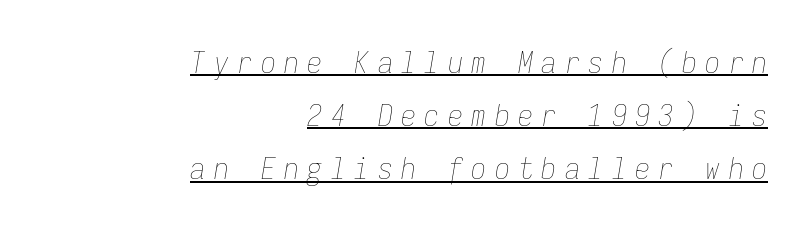
Slanted lettering throughout. Is the type heavy? It reads as light-to-regular instead. Does the copy run flush right? Yes — the right margin is perfectly even. What decoration does the sample have? An underline. The letterforms stand isolated, each surrounded by extra space. A typesetter would call this monospace, since all characters share one set width.
